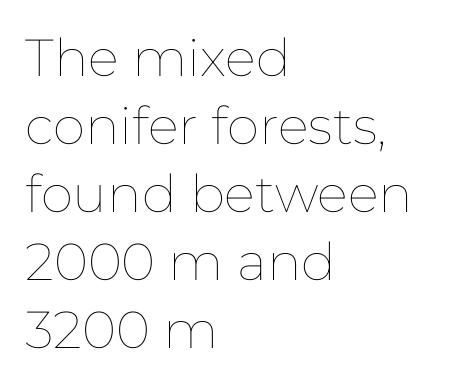
The image shows 52 px thin type, upright; set left-aligned, normal line spacing (1.31x), normal letter spacing, not underlined; low stroke contrast and a medium x-height.
